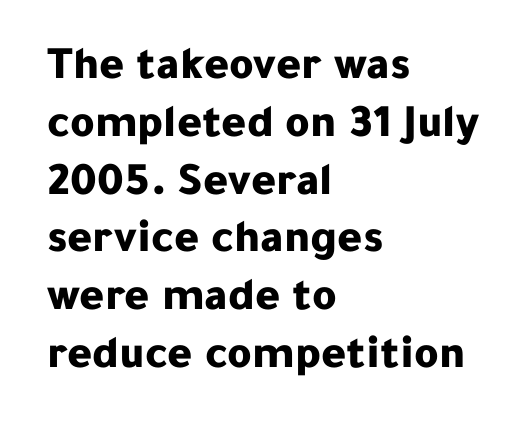
Rule under the text: the space is simply empty. This rendering uses left alignment, leaving the right contour irregular. The letters stand straight up with perfectly vertical stems. Looks like regular typesetting: each glyph gets only the width it needs.
